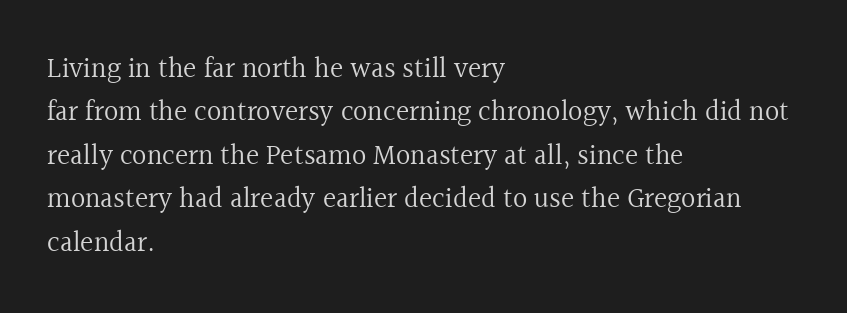
The image shows 28 px regular-weight serif type, upright; set left-aligned, normal line spacing (1.55x), normal letter spacing, not underlined; a medium x-height.
